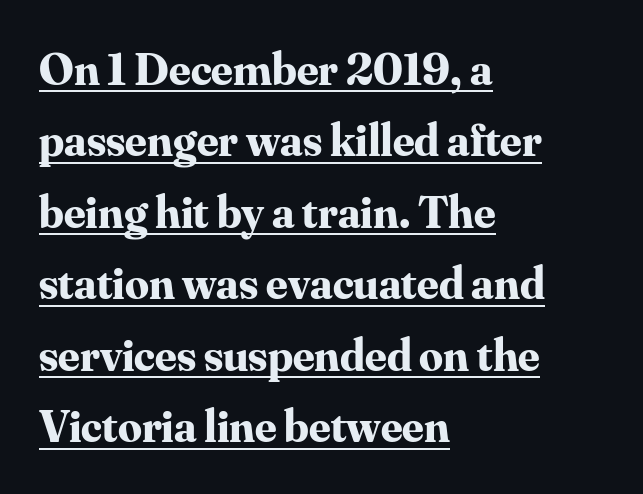
{"serif": "yes", "italic": "no", "bold": "yes", "weight": "bold", "width": "normal", "stroke_contrast": "medium", "x_height": "small", "monospaced": "no", "underline": "yes", "align": "left", "line_spacing": "normal", "line_spacing_ratio": 1.52, "letter_spacing": "normal", "letter_spacing_em": 0.0, "glyph_px": 47}
